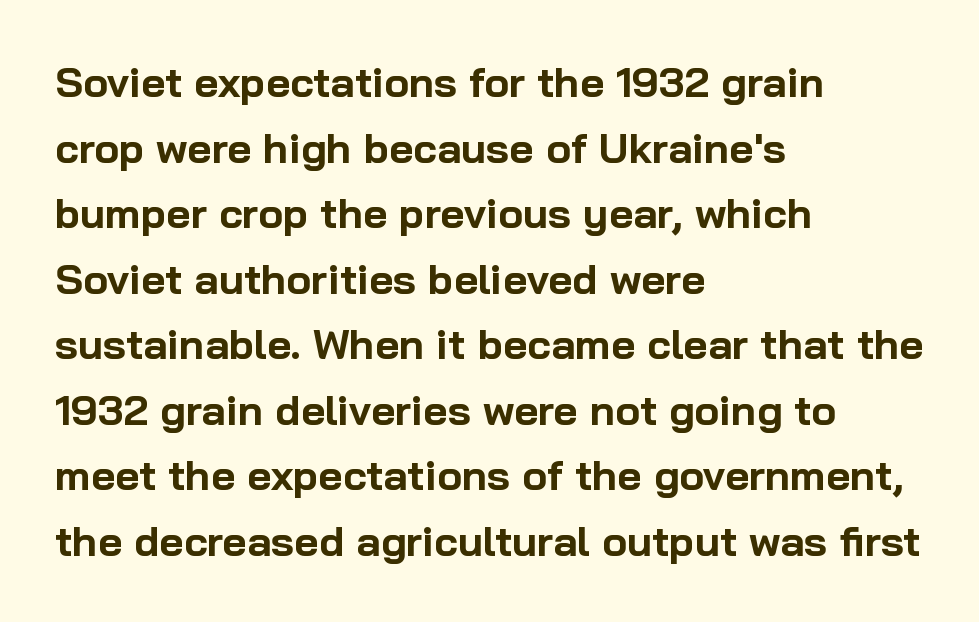
The image shows 42 px bold sans-serif type, upright; set left-aligned, normal line spacing (1.56x), normal letter spacing, not underlined; low stroke contrast and a medium x-height.
